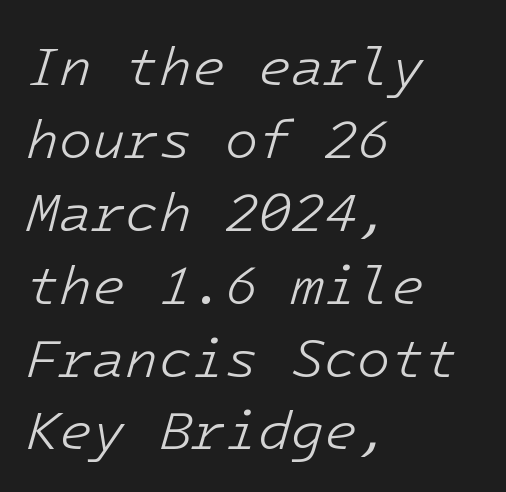
A student would call this left alignment; a typographer would say flush left, rag right. Slant detected: the letters are inclined. How would I describe the line gaps? Plain and ordinary. Counters stay open thanks to moderate or lighter strokes.
